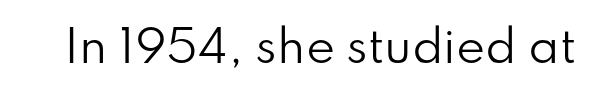
The image shows 44 px regular-weight sans-serif type, upright; set normal letter spacing, not underlined; low stroke contrast and a small x-height.
